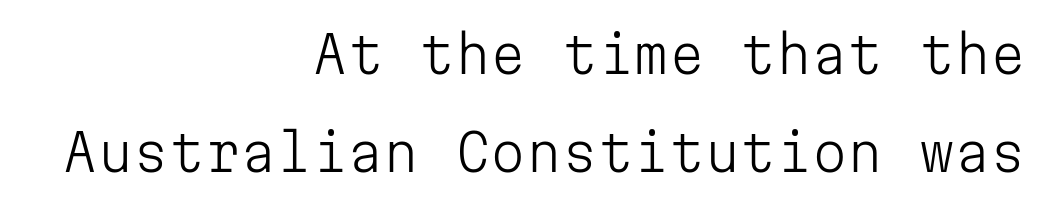
{"serif": "no", "italic": "no", "bold": "no", "weight": "light", "width": "normal", "stroke_contrast": "low", "x_height": "medium", "monospaced": "yes", "underline": "no", "align": "right", "line_spacing": "loose", "line_spacing_ratio": 1.92, "letter_spacing": "normal", "letter_spacing_em": 0.0, "glyph_px": 51}
